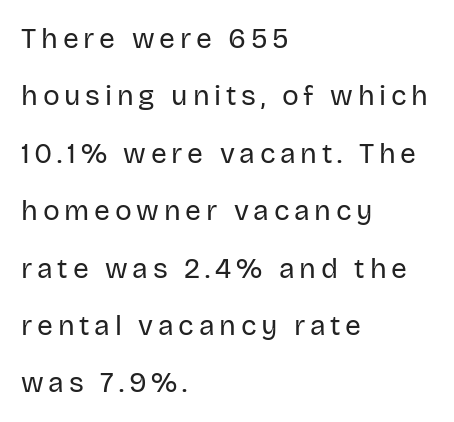
{"serif": "no", "italic": "no", "bold": "no", "weight": "regular", "width": "normal", "stroke_contrast": "low", "x_height": "large", "monospaced": "no", "underline": "no", "align": "left", "line_spacing": "loose", "line_spacing_ratio": 2.05, "glyph_px": 28}
